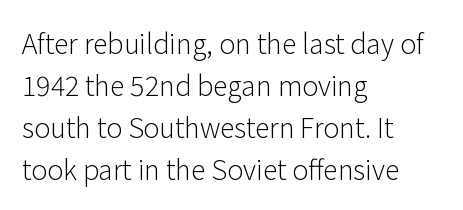
Q: Is the text bold? A: No.
Q: Is the text italic (slanted)? A: No, it is upright.
Q: Is the text underlined? A: No.
Q: How is the paragraph aligned? A: Left-aligned.
Q: Is the spacing between letters normal or unusually wide? A: Normal.
Q: Is the spacing between lines tight, normal or loose? A: Normal.
